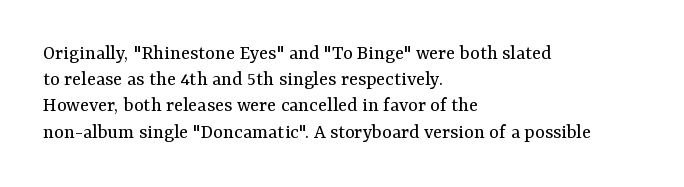
{"italic": "no", "bold": "no", "underline": "no", "align": "left", "line_spacing": "normal", "line_spacing_ratio": 1.25, "letter_spacing": "normal", "letter_spacing_em": 0.0, "glyph_px": 21}
